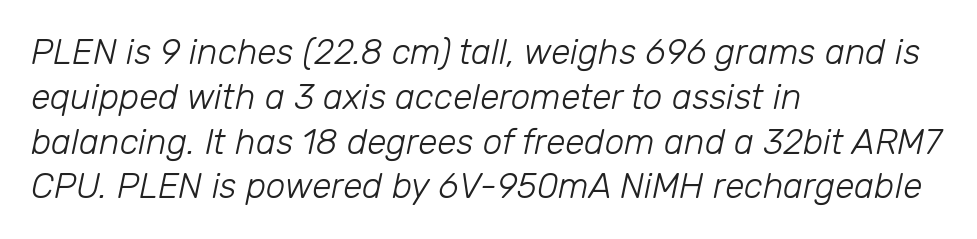
Whoever set this chose a conventional vertical rhythm. The specimen reads as italic at a glance. The text block is weighted toward the left margin, trailing off unevenly rightward. Only glyphs here, with clear space below each row.
